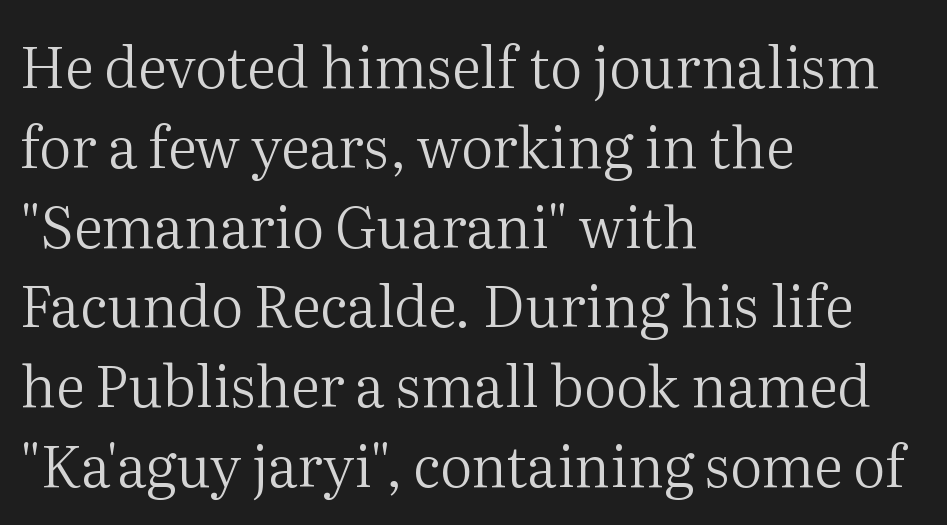
{"serif": "yes", "italic": "no", "bold": "no", "weight": "regular", "width": "normal", "stroke_contrast": "medium", "x_height": "medium", "monospaced": "no", "underline": "no", "align": "left", "line_spacing": "normal", "line_spacing_ratio": 1.4, "letter_spacing": "normal", "letter_spacing_em": 0.0, "glyph_px": 57}
